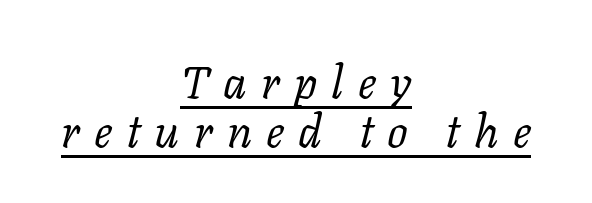
If you folded the block vertically in half, each line would mirror itself in length. The font family rendered here belongs to the serif group. The specimen includes a rule beneath the text block's lines. The strokes are not fattened; the text isn't bold.
